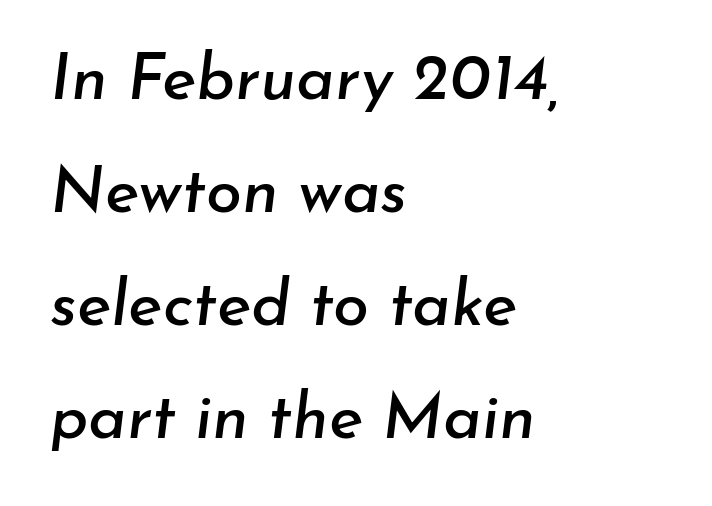
The image shows 65 px text type, italic (leaning right); set left-aligned, line spacing 1.74x, normal letter spacing, not underlined; low stroke contrast and a small x-height.
